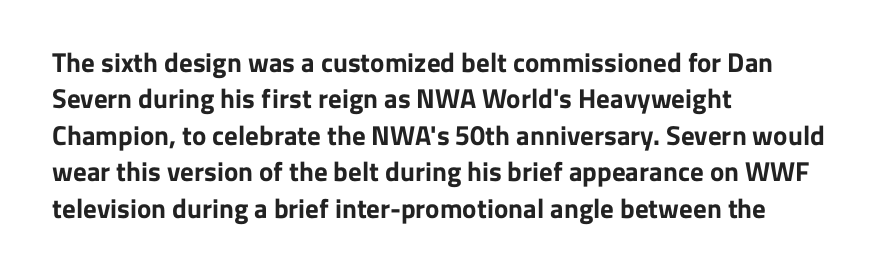
The lettering stays uniformly vertical, giving the passage a roman look. Letters rest on an invisible, unmarked baseline. This block has exactly the height ordinary leading produces. Spacing between characters is what you'd get straight out of the box. Notice how thick the strokes are: this is what a full bold looks like.
